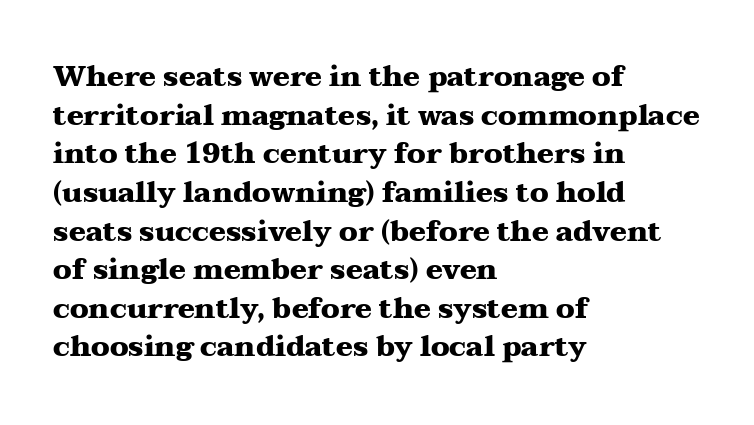
{"serif": "yes", "italic": "no", "bold": "yes", "weight": "heavy", "width": "wide", "stroke_contrast": "medium", "x_height": "medium", "monospaced": "no", "underline": "no", "align": "left", "line_spacing": "normal", "line_spacing_ratio": 1.38, "letter_spacing": "normal", "letter_spacing_em": 0.0, "glyph_px": 28}
